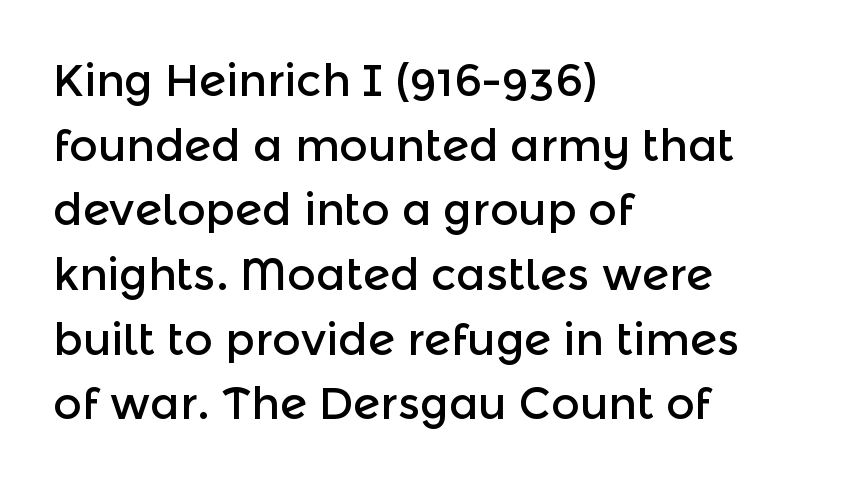
Q: Is the text italic (slanted)? A: No, it is upright.
Q: Is the typeface a serif or a sans-serif typeface? A: Sans-serif.
Q: Is the text underlined? A: No.
Q: How is the paragraph aligned? A: Left-aligned.
Q: Is the spacing between letters normal or unusually wide? A: Normal.
Q: Is the spacing between lines tight, normal or loose? A: Normal.
Q: Width (condensed, normal, or wide)? A: Normal.
Q: x-height? A: Medium.
Q: Monospaced? A: No.
